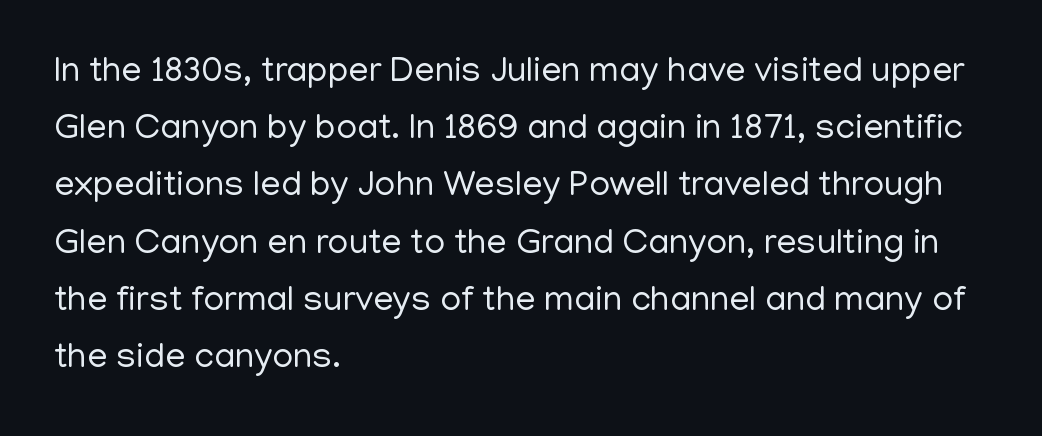
Q: Is the text bold? A: No.
Q: Is the text italic (slanted)? A: No, it is upright.
Q: Is the typeface a serif or a sans-serif typeface? A: Sans-serif.
Q: Is the text underlined? A: No.
Q: How is the paragraph aligned? A: Left-aligned.
Q: Is the spacing between letters normal or unusually wide? A: Normal.
Q: Is the spacing between lines tight, normal or loose? A: Normal.
Q: Width (condensed, normal, or wide)? A: Normal.
Q: Stroke contrast? A: Low.
Q: x-height? A: Medium.
Q: Monospaced? A: No.
